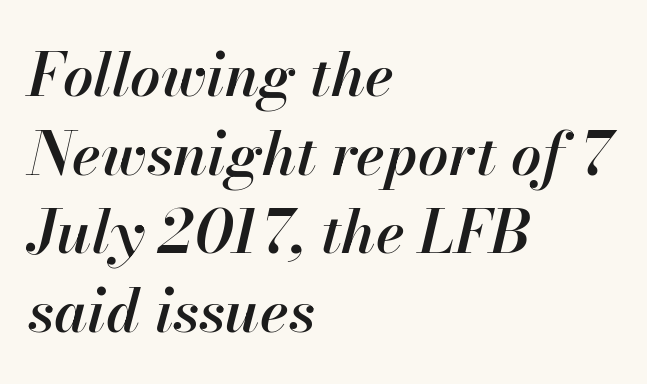
The image shows 60 px semibold type, italic (leaning right); set left-aligned, normal line spacing (1.31x), normal letter spacing, not underlined; high stroke contrast and a small x-height.
